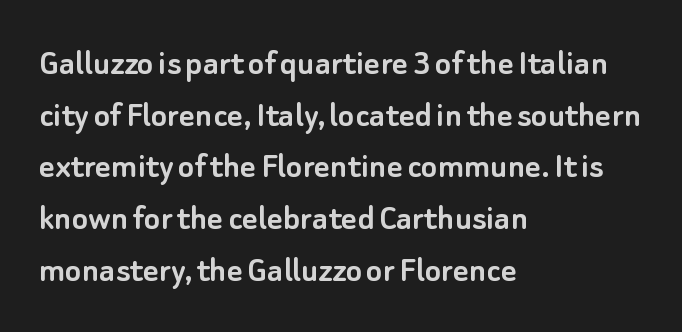
The gaps between neighbouring characters are ordinary and unremarkable. Caption: multi-line text, flush left, ragged right. Posture: vertical. One glance says typical: line gaps are just what's usual. Just letters on the line, the space beneath them empty. The text was rendered using a sans face with plain stroke endings.
